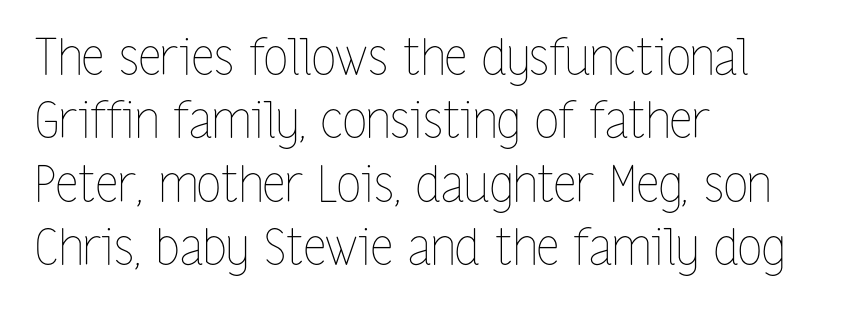
Q: Is the text bold? A: No.
Q: Is the text italic (slanted)? A: No, it is upright.
Q: Is the text underlined? A: No.
Q: How is the paragraph aligned? A: Left-aligned.
Q: Is the spacing between letters normal or unusually wide? A: Normal.
Q: Is the spacing between lines tight, normal or loose? A: Normal.
Q: Width (condensed, normal, or wide)? A: Condensed.
Q: Stroke contrast? A: Low.
Q: x-height? A: Medium.
Q: Monospaced? A: No.
